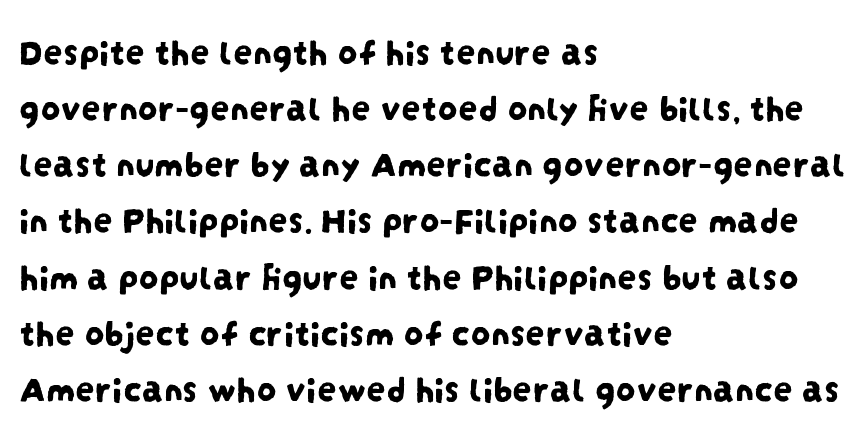
{"serif": "no", "width": "condensed", "stroke_contrast": "low", "x_height": "large", "monospaced": "no", "underline": "no", "align": "left", "line_spacing": "normal", "line_spacing_ratio": 1.44, "letter_spacing": "normal", "letter_spacing_em": 0.0, "glyph_px": 39}
